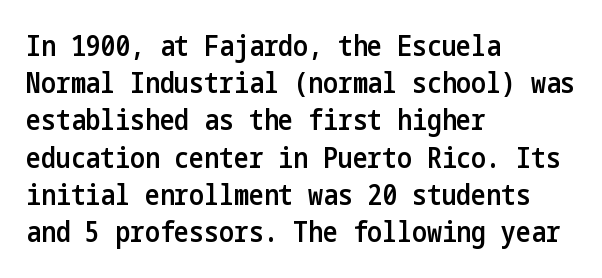
The image shows 28 px semibold, condensed sans-serif type, upright; set left-aligned, normal line spacing (1.33x), normal letter spacing, not underlined; low stroke contrast and a medium x-height.
